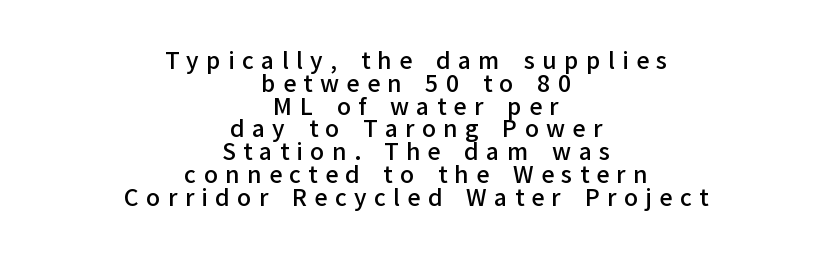
Q: Is the text bold? A: Semi-bold.
Q: Is the text italic (slanted)? A: No, it is upright.
Q: Is the text underlined? A: No.
Q: How is the paragraph aligned? A: Centered.
Q: Is the spacing between letters normal or unusually wide? A: Unusually wide.
Q: Is the spacing between lines tight, normal or loose? A: Tight.
